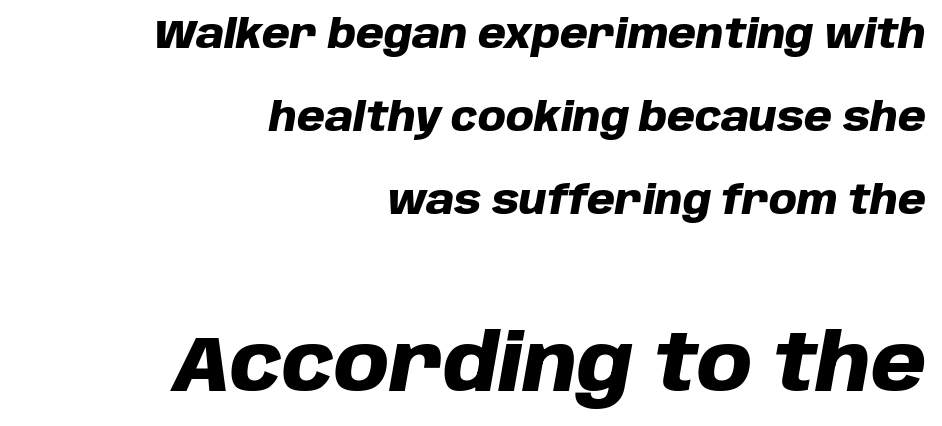
The image shows 79 px heavy type, italic (leaning right); set right-aligned, loose line spacing (2.07x), normal letter spacing, not underlined; the second (bottom) block is 1.98x larger; low stroke contrast and a large x-height.
